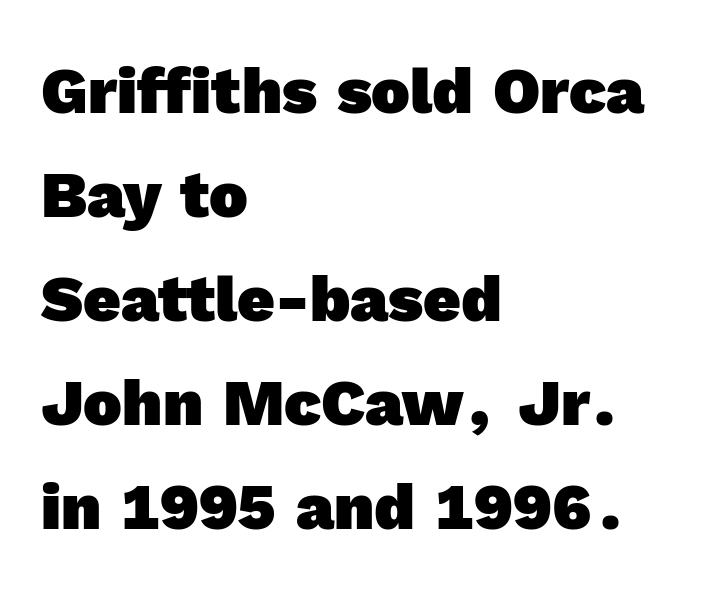
The image shows 65 px heavy sans-serif type; set left-aligned, normal line spacing (1.6x), normal letter spacing, not underlined; a medium x-height.
